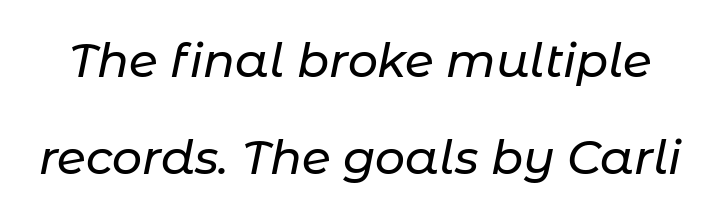
An italicized treatment has been applied to the whole sample. The passage shown stacks its lines with a broad gap. Any mark beneath the type? The region is blank. You could not count columns in this text — the font is proportionally spaced.
